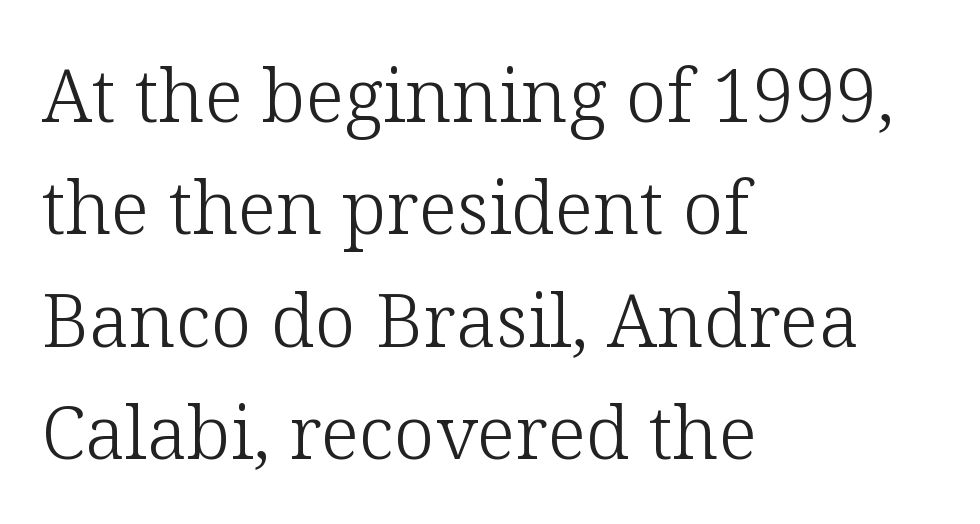
Q: Is the text bold? A: No.
Q: Is the text italic (slanted)? A: No, it is upright.
Q: Is the typeface a serif or a sans-serif typeface? A: Serif.
Q: Is the text underlined? A: No.
Q: How is the paragraph aligned? A: Left-aligned.
Q: Is the spacing between letters normal or unusually wide? A: Normal.
Q: Is the spacing between lines tight, normal or loose? A: Normal.
Q: Width (condensed, normal, or wide)? A: Normal.
Q: Stroke contrast? A: Low.
Q: x-height? A: Medium.
Q: Monospaced? A: No.
